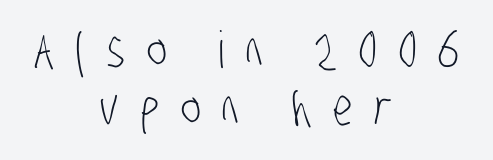
Someone cranked the tracking dial way up on this one. Stems and bowls with no extra thickness — not bold. You could not count columns in this text — the font is proportionally spaced. Just letters on the line, the space beneath them empty. The text was rendered using a sans face with plain stroke endings.
